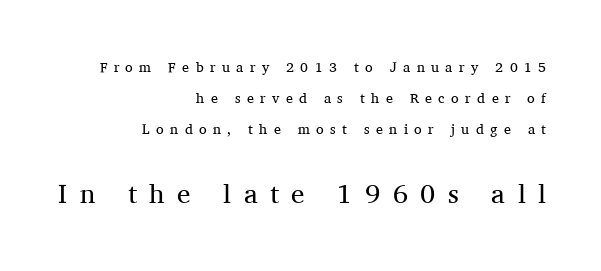
Upright lettering throughout. If you measured baseline to baseline, you'd find a long distance. Horizontal alignment here is rightward, an uncommon choice for prose. Plain, unruled lines of type. The second block has been scaled up relative to the first.
